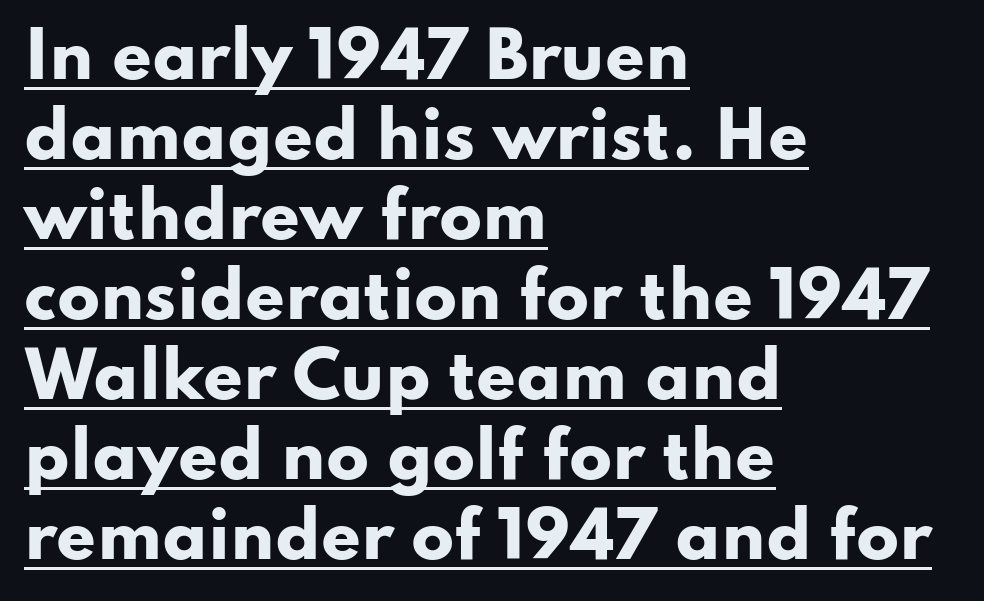
{"serif": "no", "italic": "no", "bold": "yes", "weight": "heavy", "width": "wide", "stroke_contrast": "low", "x_height": "small", "monospaced": "no", "underline": "yes", "align": "left", "line_spacing": "normal", "line_spacing_ratio": 1.27, "letter_spacing": "normal", "letter_spacing_em": 0.0, "glyph_px": 63}
